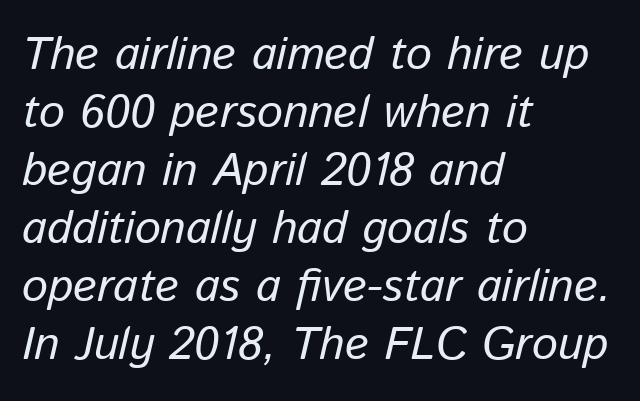
The image shows 46 px regular-weight type, italic (leaning right); set left-aligned, normal line spacing (1.26x), normal letter spacing, not underlined; low stroke contrast and a medium x-height.
